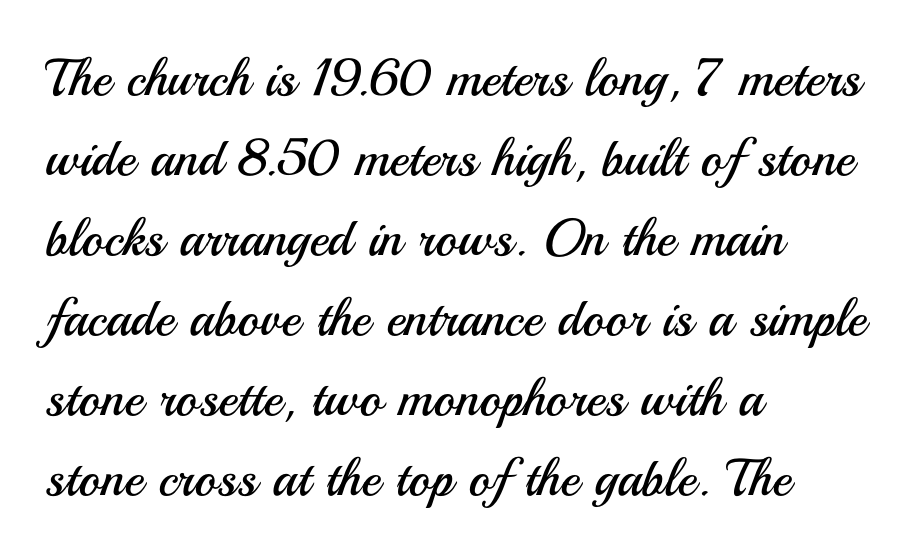
The image shows 52 px regular-weight sans-serif type; set left-aligned, normal line spacing (1.54x), normal letter spacing, not underlined; medium stroke contrast and a small x-height.
